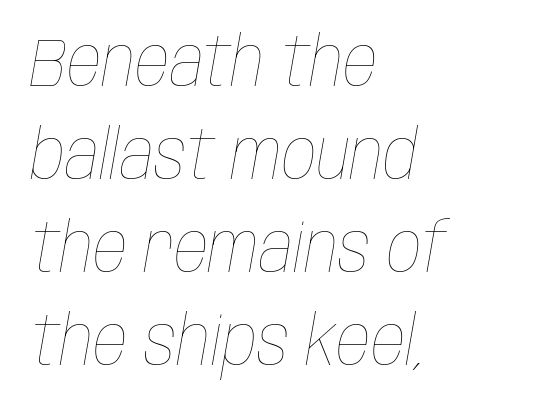
These lines are rendered in a variable-pitch font. Leading: standard. The passage shown has conventional tracking throughout. Nobody drew a line under any word here.
